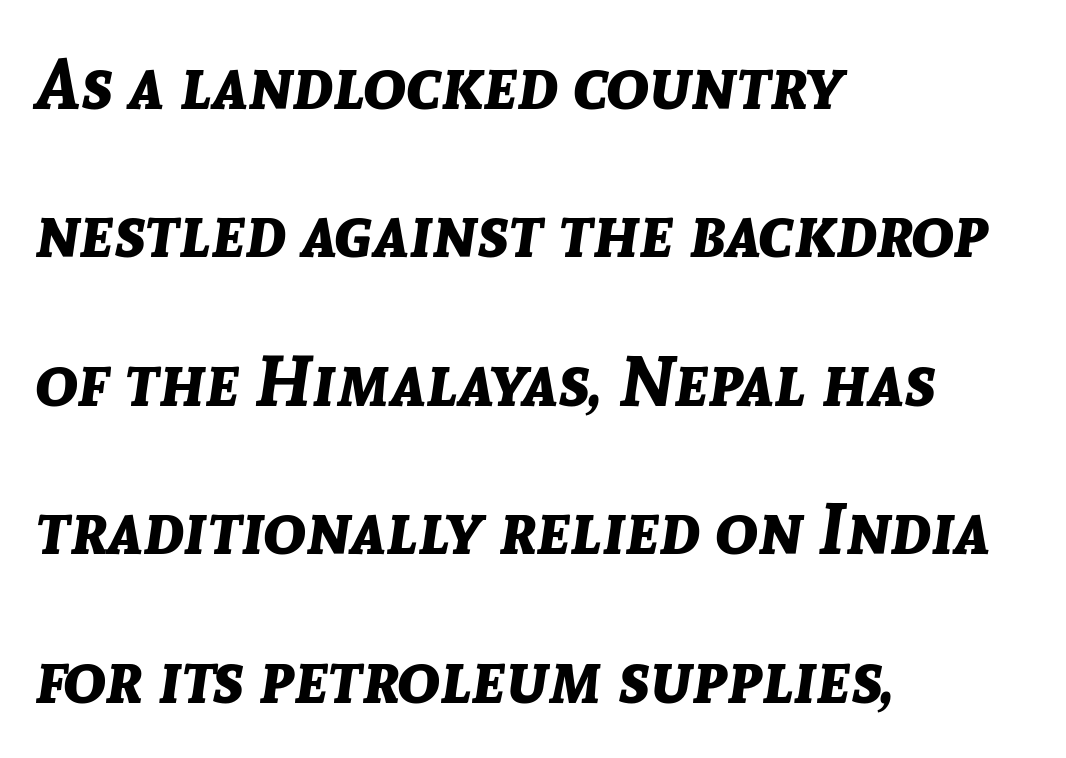
{"italic": "yes", "lean": "right", "slant_degrees": 8, "bold": "yes", "weight": "bold", "width": "normal", "stroke_contrast": "low", "x_height": "medium", "monospaced": "no", "underline": "no", "align": "left", "line_spacing": "loose", "line_spacing_ratio": 2.09, "letter_spacing": "normal", "letter_spacing_em": 0.0, "glyph_px": 71}
